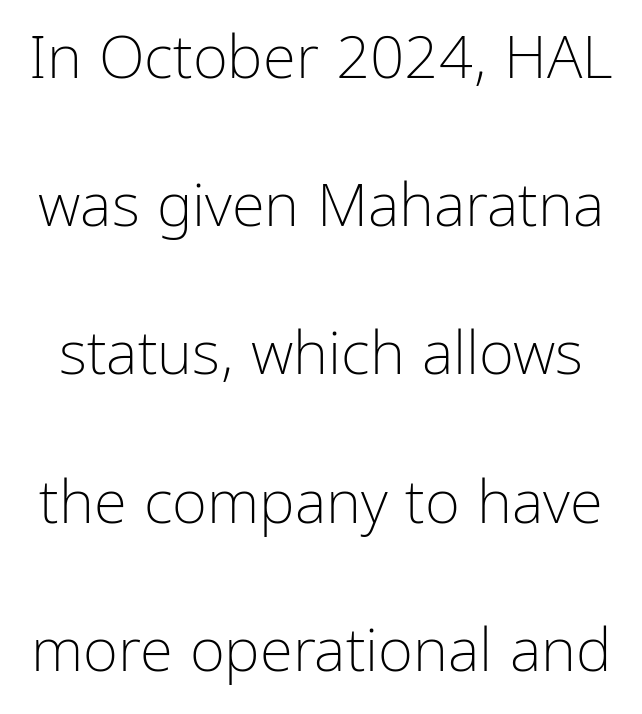
{"serif": "no", "italic": "no", "bold": "no", "weight": "light", "width": "condensed", "stroke_contrast": "low", "x_height": "medium", "monospaced": "no", "underline": "no", "line_spacing": "loose", "line_spacing_ratio": 2.47, "letter_spacing": "normal", "letter_spacing_em": 0.0, "glyph_px": 60}
